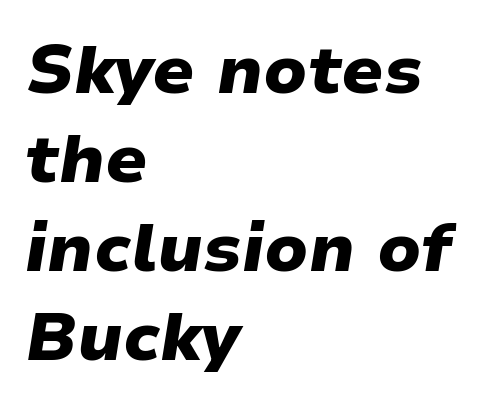
{"italic": "yes", "lean": "right", "slant_degrees": 9, "bold": "yes", "weight": "heavy", "width": "wide", "stroke_contrast": "low", "x_height": "medium", "monospaced": "no", "underline": "no", "align": "left", "line_spacing": "normal", "line_spacing_ratio": 1.33, "letter_spacing": "normal", "letter_spacing_em": 0.0, "glyph_px": 67}
